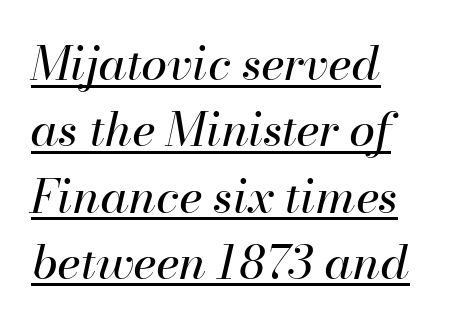
{"italic": "yes", "lean": "right", "slant_degrees": 13, "bold": "no", "weight": "regular", "width": "normal", "stroke_contrast": "high", "x_height": "small", "monospaced": "no", "underline": "yes", "align": "left", "line_spacing": "normal", "line_spacing_ratio": 1.41, "letter_spacing": "normal", "letter_spacing_em": 0.0, "glyph_px": 47}
